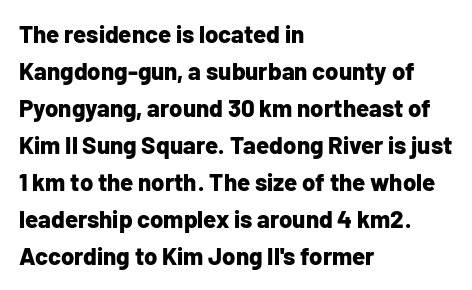
{"italic": "no", "bold": "yes", "underline": "no", "align": "left", "line_spacing": "normal", "line_spacing_ratio": 1.54, "letter_spacing": "normal", "letter_spacing_em": 0.0, "glyph_px": 24}
